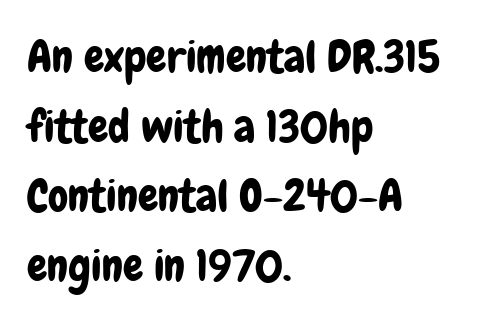
Q: Is the text italic (slanted)? A: No, it is upright.
Q: Is the typeface a serif or a sans-serif typeface? A: Sans-serif.
Q: Is the text underlined? A: No.
Q: How is the paragraph aligned? A: Left-aligned.
Q: Is the spacing between letters normal or unusually wide? A: Normal.
Q: Is the spacing between lines tight, normal or loose? A: Normal.
Q: Width (condensed, normal, or wide)? A: Condensed.
Q: Stroke contrast? A: Low.
Q: x-height? A: Medium.
Q: Monospaced? A: No.
